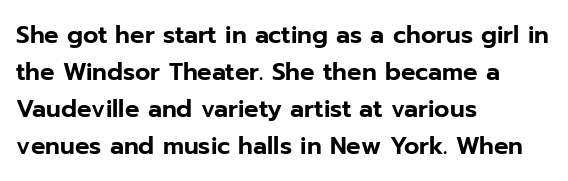
This is roman type, the default non-slanted kind. The lines in this sample share a left origin and differ only in where they stop. Glance below the letters and you will spot only blank space. The line-height multiplier appears to be the usual default. No extra tracking has been applied to these lines.
